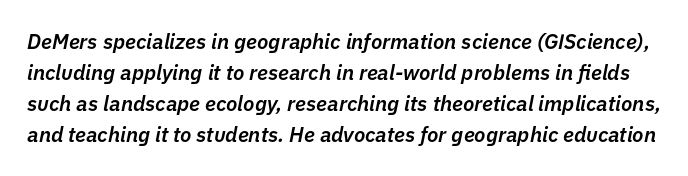
Q: Is the text bold? A: Semi-bold.
Q: Is the text italic (slanted)? A: Yes, it leans right by about 11 degrees.
Q: Is the text underlined? A: No.
Q: Is the spacing between letters normal or unusually wide? A: Normal.
Q: Is the spacing between lines tight, normal or loose? A: Normal.
